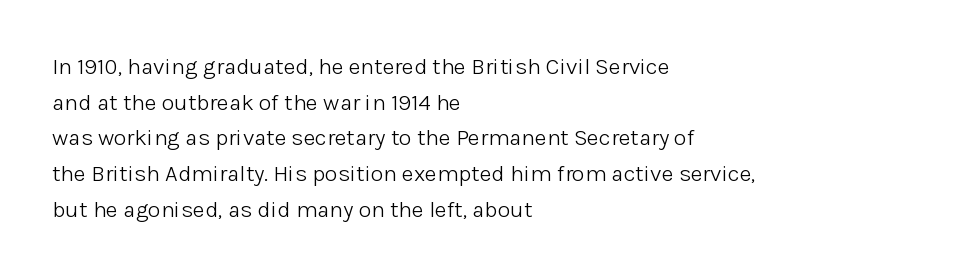
Q: Is the text bold? A: No.
Q: Is the text italic (slanted)? A: No, it is upright.
Q: Is the text underlined? A: No.
Q: How is the paragraph aligned? A: Left-aligned.
Q: Is the spacing between letters normal or unusually wide? A: Normal.
Q: Is the spacing between lines tight, normal or loose? A: Normal.
